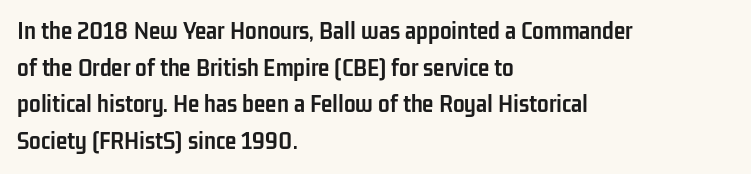
Q: Is the text bold? A: Yes.
Q: Is the text italic (slanted)? A: No, it is upright.
Q: Is the text underlined? A: No.
Q: How is the paragraph aligned? A: Left-aligned.
Q: Is the spacing between letters normal or unusually wide? A: Normal.
Q: Is the spacing between lines tight, normal or loose? A: Normal.
